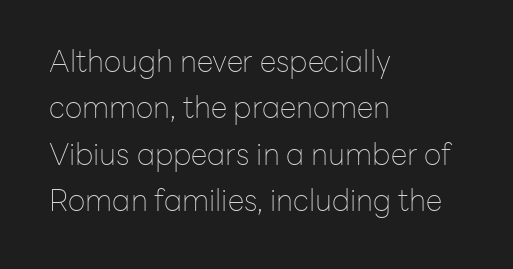
The image shows 30 px thin sans-serif type, upright; set left-aligned, normal line spacing (1.55x), normal letter spacing, not underlined; low stroke contrast and a medium x-height.
